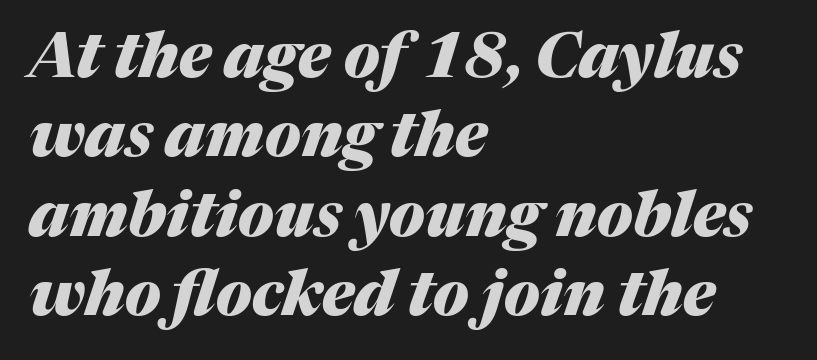
{"italic": "yes", "lean": "right", "slant_degrees": 17, "bold": "yes", "weight": "heavy", "width": "normal", "stroke_contrast": "medium", "x_height": "medium", "monospaced": "no", "underline": "no", "align": "left", "line_spacing": "normal", "line_spacing_ratio": 1.28, "letter_spacing": "normal", "letter_spacing_em": 0.0, "glyph_px": 62}
